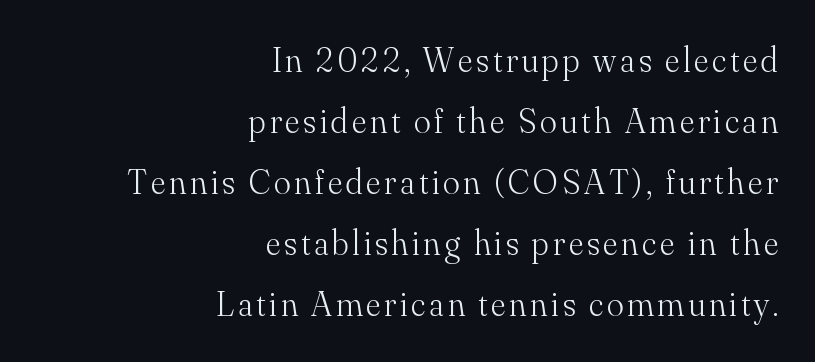
The image shows 35 px light serif type, upright; set right-aligned, line spacing 1.74x, not underlined; medium stroke contrast and a small x-height.
